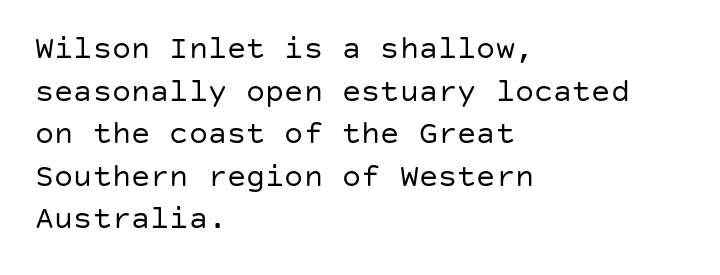
Q: Is the text bold? A: No.
Q: Is the text italic (slanted)? A: No, it is upright.
Q: Is the typeface a serif or a sans-serif typeface? A: Sans-serif.
Q: Is the text underlined? A: No.
Q: How is the paragraph aligned? A: Left-aligned.
Q: Is the spacing between letters normal or unusually wide? A: Normal.
Q: Is the spacing between lines tight, normal or loose? A: Normal.
Q: Width (condensed, normal, or wide)? A: Normal.
Q: Stroke contrast? A: Low.
Q: x-height? A: Large.
